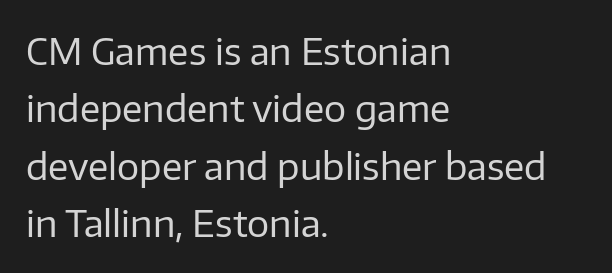
Q: Is the text bold? A: No.
Q: Is the text italic (slanted)? A: No, it is upright.
Q: Is the typeface a serif or a sans-serif typeface? A: Sans-serif.
Q: Is the text underlined? A: No.
Q: How is the paragraph aligned? A: Left-aligned.
Q: Is the spacing between letters normal or unusually wide? A: Normal.
Q: Is the spacing between lines tight, normal or loose? A: Normal.
Q: Width (condensed, normal, or wide)? A: Normal.
Q: Stroke contrast? A: Low.
Q: x-height? A: Medium.
Q: Monospaced? A: No.
